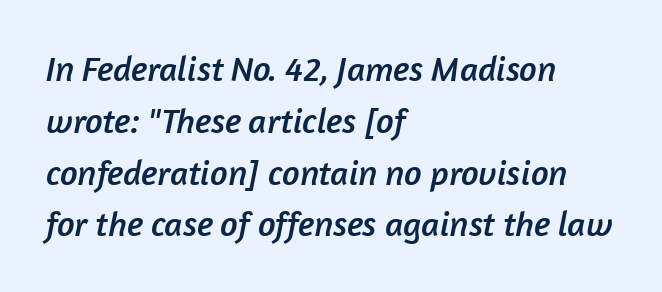
{"serif": "no", "width": "normal", "stroke_contrast": "low", "x_height": "medium", "monospaced": "no", "underline": "no", "align": "left", "line_spacing": "normal", "line_spacing_ratio": 1.48, "letter_spacing": "normal", "letter_spacing_em": 0.0, "glyph_px": 35}
